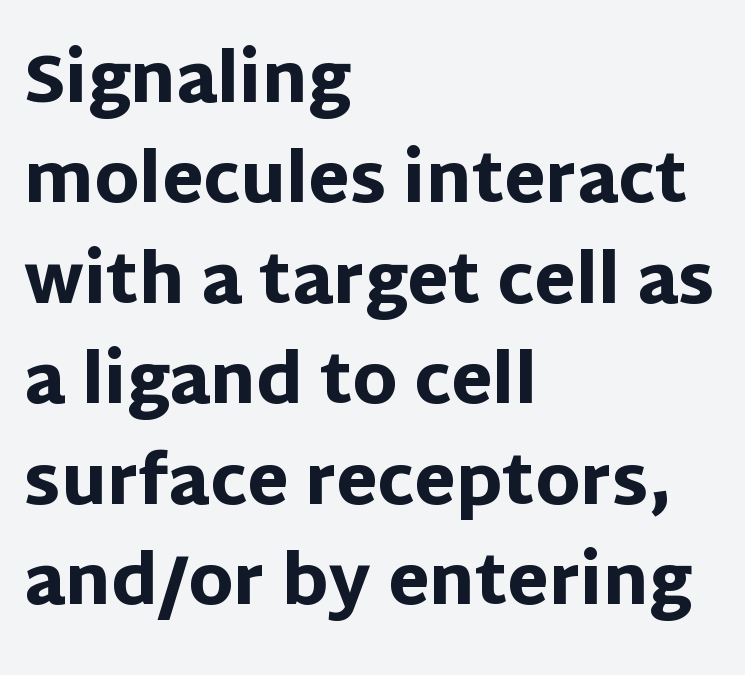
The image shows 67 px heavy sans-serif type, upright; set left-aligned, normal line spacing (1.5x), normal letter spacing, not underlined; low stroke contrast and a large x-height.
